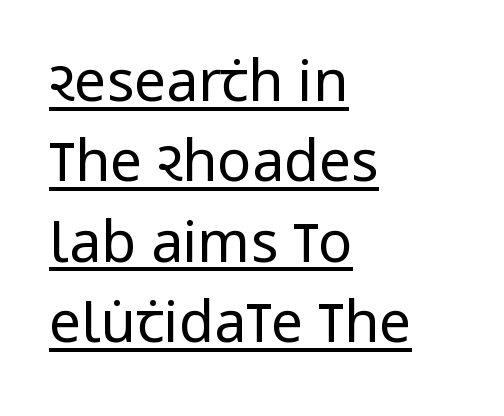
Think of a printed novel: that variable character pitch is what you see here. This sample uses an upright cut, with every glyph sitting square on the baseline. A light-to-regular cut is what we see here. Which margin do the lines hug? The left one — the right edge is uneven. The sample's only ornament is a line tracing under the words. Nothing unusual about the tracking: characters are spaced as the font intends.
